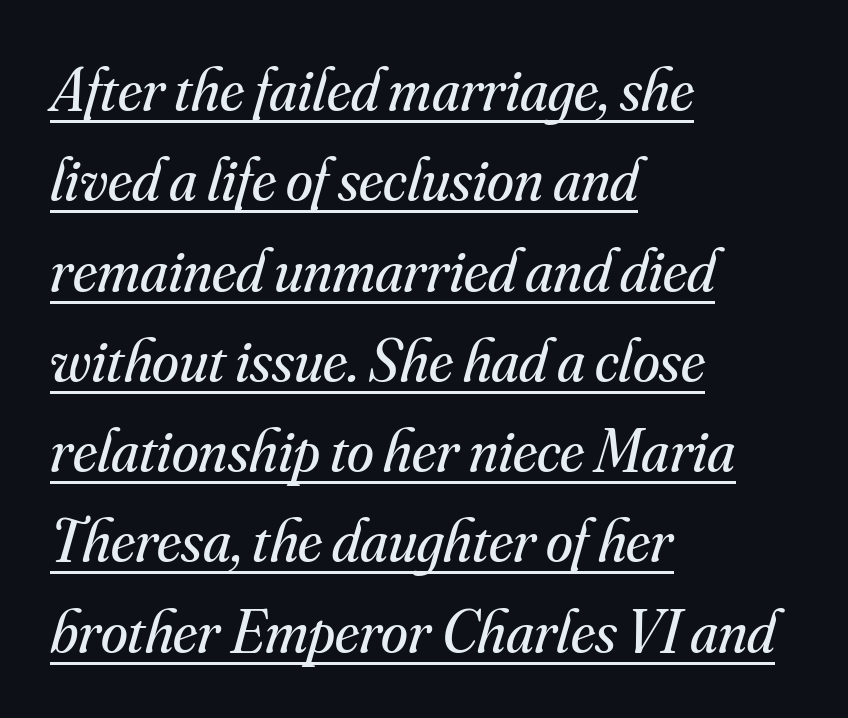
{"serif": "yes", "italic": "yes", "lean": "right", "slant_degrees": 16, "bold": "no", "weight": "regular", "width": "normal", "stroke_contrast": "medium", "x_height": "small", "monospaced": "no", "underline": "yes", "align": "left", "line_spacing": "normal", "line_spacing_ratio": 1.48, "letter_spacing": "normal", "letter_spacing_em": 0.0, "glyph_px": 61}
